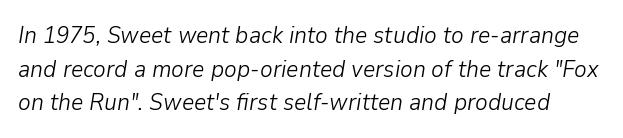
The image shows 24 px text type, italic (leaning right); set normal line spacing (1.4x), normal letter spacing, not underlined.
